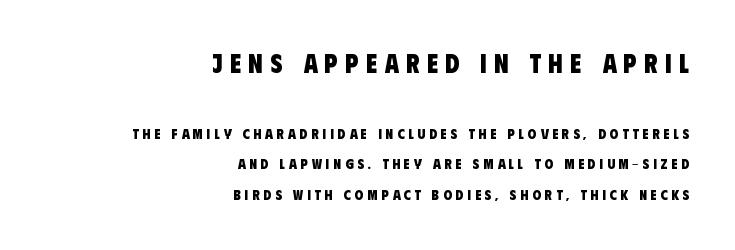
The image shows 26 px bold type; set right-aligned, loose line spacing (2.19x), unusually wide letter spacing (+0.28 em), not underlined; the first (top) block is 1.86x larger.
